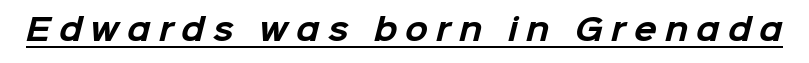
{"serif": "no", "bold": "yes", "weight": "bold", "width": "normal", "stroke_contrast": "low", "x_height": "medium", "monospaced": "no", "underline": "yes", "letter_spacing": "wide", "letter_spacing_em": 0.27, "glyph_px": 30}
